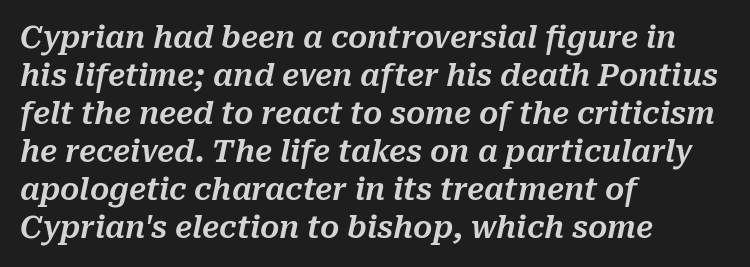
The image shows 30 px text type, italic (leaning right); set left-aligned, normal line spacing (1.27x), normal letter spacing, not underlined; medium stroke contrast and a medium x-height.
